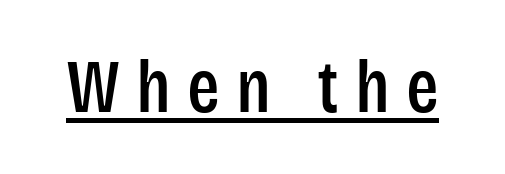
The image shows 76 px condensed sans-serif type, upright; set unusually wide letter spacing (+0.21 em), underlined; low stroke contrast and a large x-height.
